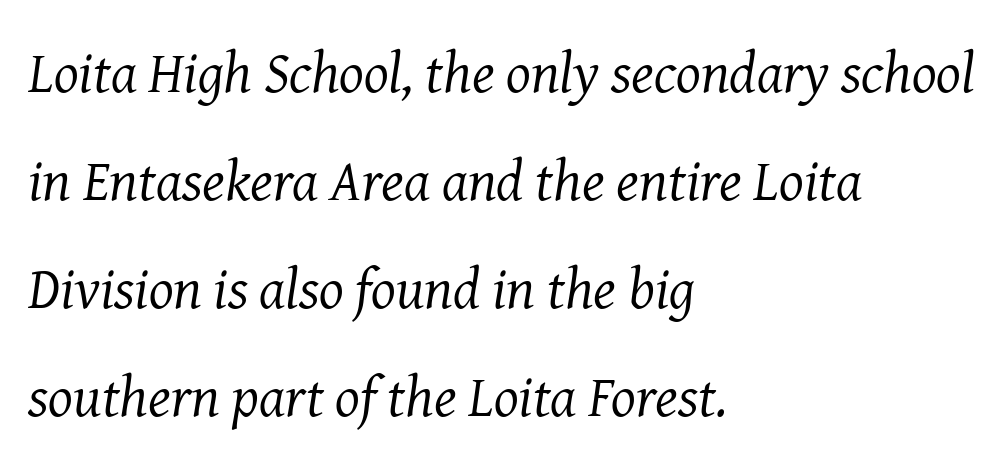
{"serif": "yes", "italic": "yes", "lean": "right", "slant_degrees": 8, "bold": "no", "weight": "regular", "width": "normal", "stroke_contrast": "medium", "x_height": "medium", "monospaced": "no", "underline": "no", "align": "left", "line_spacing_ratio": 1.86, "letter_spacing": "normal", "letter_spacing_em": 0.0, "glyph_px": 58}
